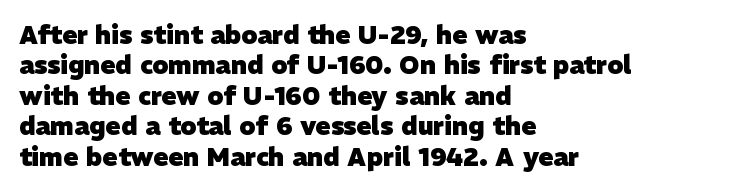
Summary of weight: heavy, a full bold. Lines of text with bare space underneath. Notice how the passage keeps a crisp vertical edge on the left only. The passage shown has conventional tracking throughout.
